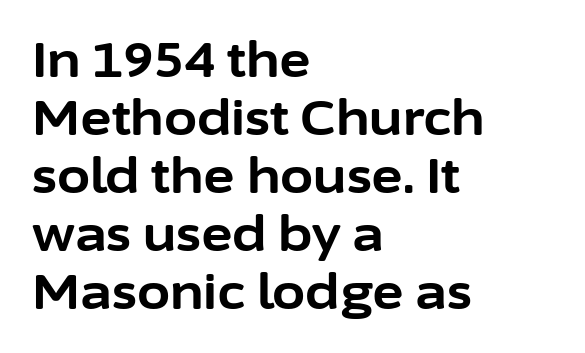
{"serif": "no", "italic": "no", "bold": "yes", "weight": "bold", "width": "normal", "stroke_contrast": "low", "x_height": "medium", "monospaced": "no", "underline": "no", "align": "left", "line_spacing_ratio": 1.21, "letter_spacing": "normal", "letter_spacing_em": 0.0, "glyph_px": 48}
